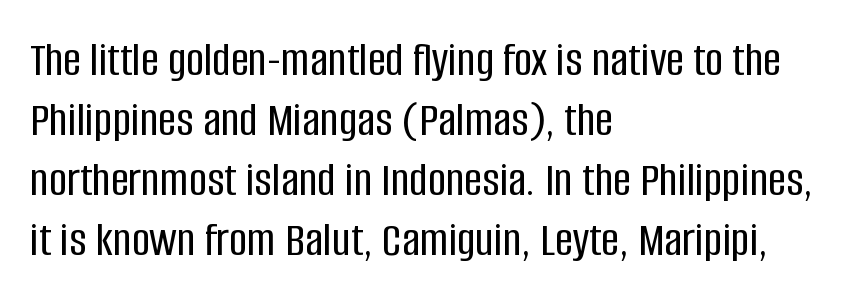
Decoration check: the copy has no underline. Every character sits straight up, as roman type does. Think of a printed novel: that variable character pitch is what you see here. The text block is weighted toward the left margin, trailing off unevenly rightward. Caption: standard tracking, unaltered.
